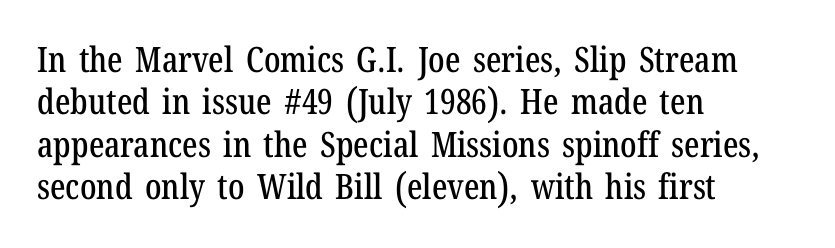
{"serif": "yes", "italic": "no", "width": "condensed", "stroke_contrast": "low", "x_height": "medium", "monospaced": "no", "underline": "no", "align": "left", "line_spacing_ratio": 1.21, "letter_spacing": "normal", "letter_spacing_em": 0.0, "glyph_px": 35}
